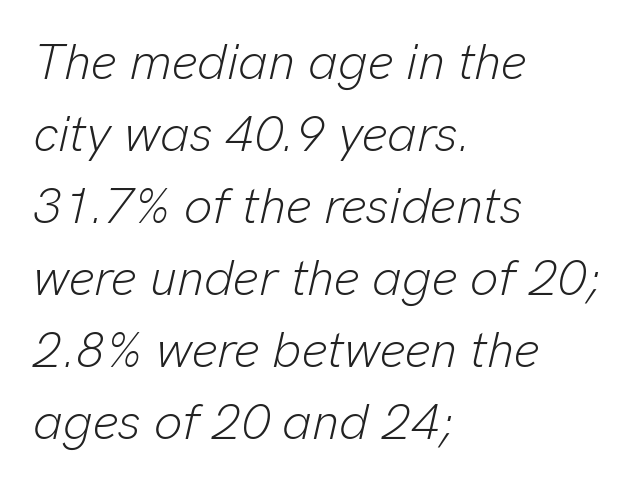
{"italic": "yes", "lean": "right", "slant_degrees": 13, "bold": "no", "weight": "light", "width": "normal", "stroke_contrast": "low", "x_height": "medium", "monospaced": "no", "underline": "no", "align": "left", "line_spacing": "normal", "line_spacing_ratio": 1.44, "letter_spacing": "normal", "letter_spacing_em": 0.0, "glyph_px": 50}
